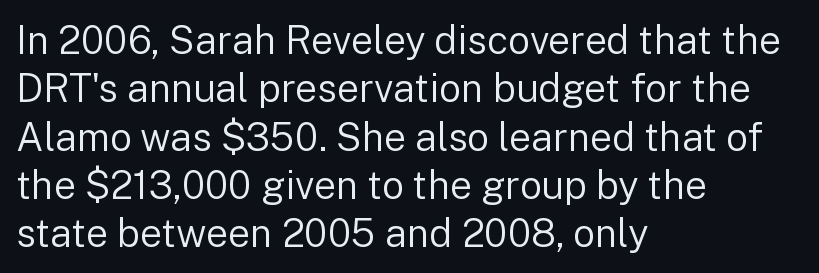
The image shows 39 px regular-weight sans-serif type, upright; set left-aligned, line spacing 1.24x, normal letter spacing, not underlined; low stroke contrast and a medium x-height.
